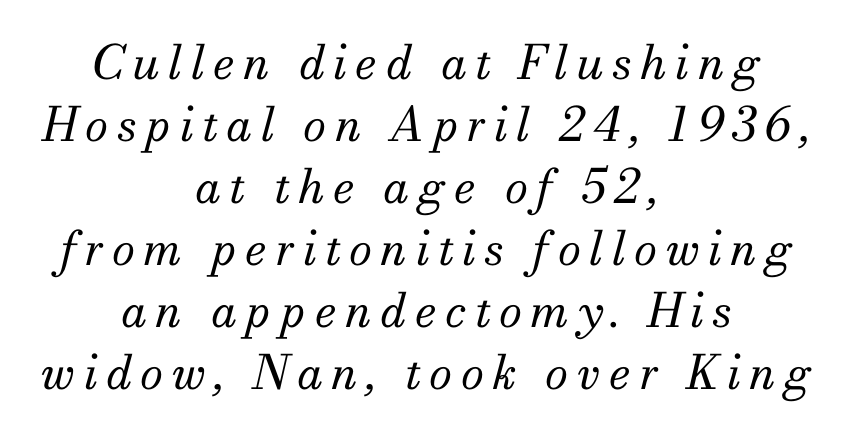
The image shows 47 px regular-weight serif type, italic (leaning right); set centered, normal line spacing (1.32x), not underlined; medium stroke contrast and a small x-height.
